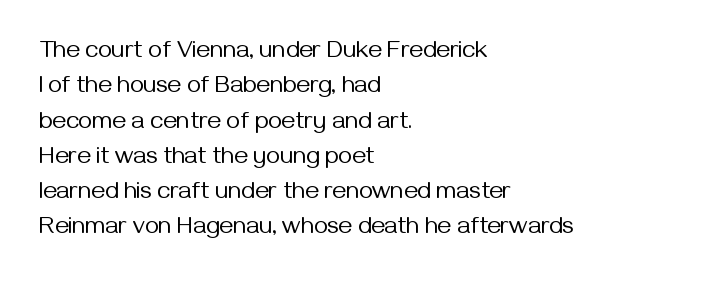
Q: Is the text bold? A: No.
Q: Is the text italic (slanted)? A: No, it is upright.
Q: Is the text underlined? A: No.
Q: How is the paragraph aligned? A: Left-aligned.
Q: Is the spacing between letters normal or unusually wide? A: Normal.
Q: Is the spacing between lines tight, normal or loose? A: Normal.
